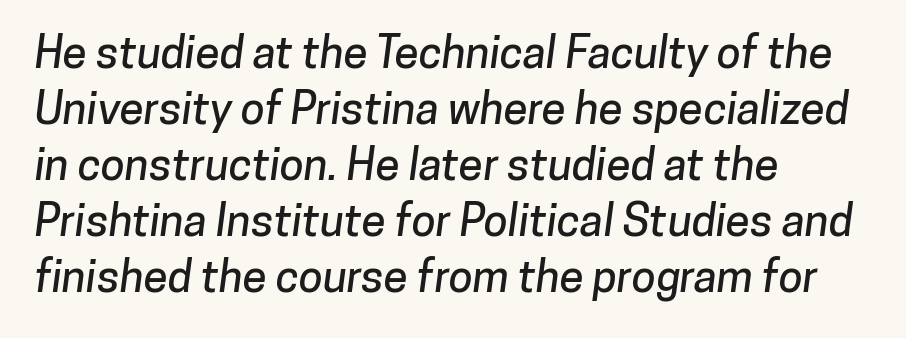
Q: Is the typeface a serif or a sans-serif typeface? A: Sans-serif.
Q: Is the text underlined? A: No.
Q: How is the paragraph aligned? A: Left-aligned.
Q: Is the spacing between letters normal or unusually wide? A: Normal.
Q: Is the spacing between lines tight, normal or loose? A: Normal.
Q: Width (condensed, normal, or wide)? A: Normal.
Q: Stroke contrast? A: Low.
Q: x-height? A: Medium.
Q: Monospaced? A: No.
